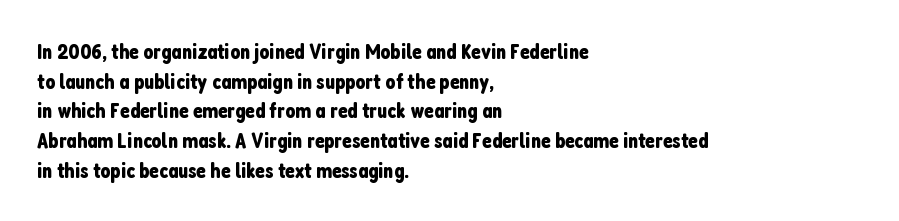
{"italic": "no", "underline": "no", "align": "left", "line_spacing": "normal", "line_spacing_ratio": 1.35, "letter_spacing": "normal", "letter_spacing_em": 0.0, "glyph_px": 22}
